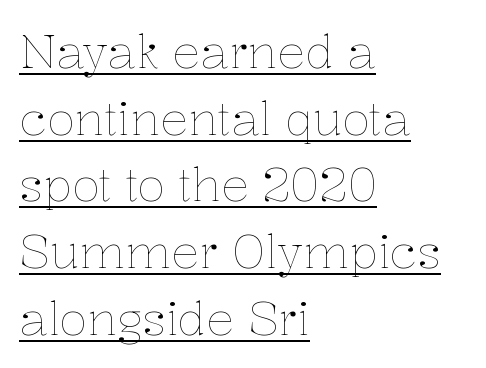
Quick note: interline space is typical. Varying glyph widths throughout — classic text-font behaviour. Is the type heavy? It reads as light-to-regular instead. Letter spacing: default. Reading down the block, your eye returns to a fixed left position each line. The passage shown is underscored from start to finish.
